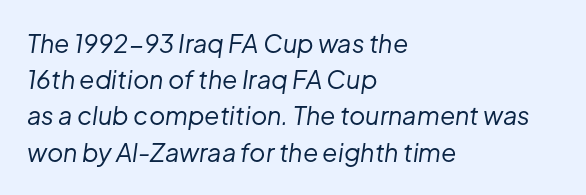
This is oblique type, the kind used for emphasis or titles. Tracking here is standard; glyphs follow each other at the usual distance. Compared with a typical body face, this is equally light or lighter still. The lines are quadded left.
